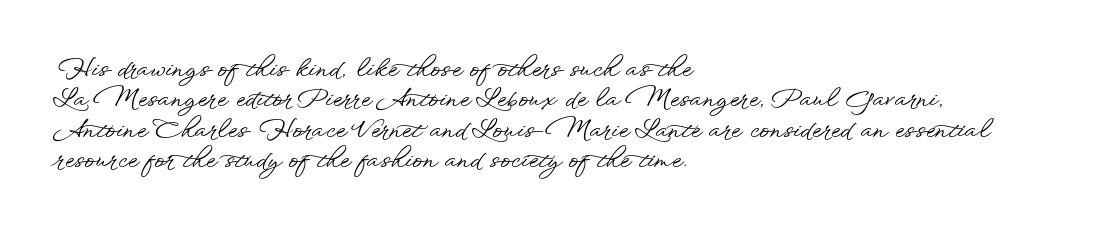
The image shows 24 px text type; set left-aligned, normal line spacing (1.27x), normal letter spacing, not underlined.
